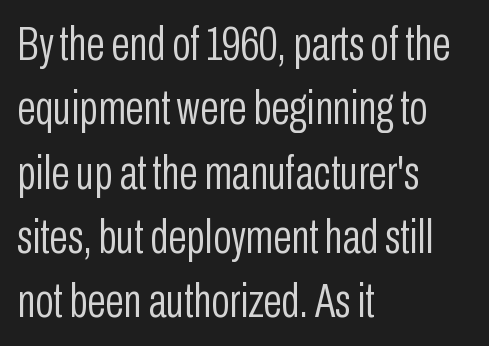
{"serif": "no", "italic": "no", "bold": "no", "weight": "light", "width": "condensed", "stroke_contrast": "low", "x_height": "medium", "monospaced": "no", "underline": "no", "align": "left", "line_spacing": "normal", "line_spacing_ratio": 1.34, "letter_spacing": "normal", "letter_spacing_em": 0.0, "glyph_px": 48}
